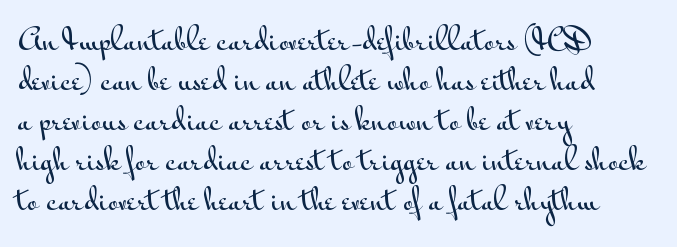
The image shows 30 px wide sans-serif type; set left-aligned, normal line spacing (1.33x), normal letter spacing, not underlined; medium stroke contrast and a small x-height.
